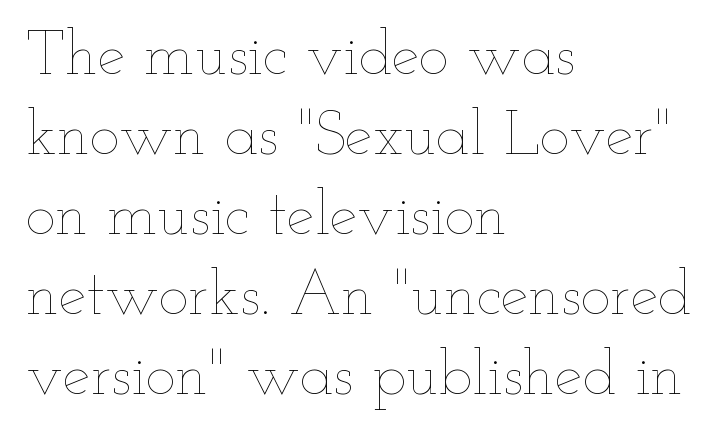
Q: Is the text bold? A: No.
Q: Is the text italic (slanted)? A: No, it is upright.
Q: Is the text underlined? A: No.
Q: How is the paragraph aligned? A: Left-aligned.
Q: Is the spacing between letters normal or unusually wide? A: Normal.
Q: Is the spacing between lines tight, normal or loose? A: Normal.
Q: Width (condensed, normal, or wide)? A: Wide.
Q: Stroke contrast? A: Low.
Q: x-height? A: Small.
Q: Monospaced? A: No.
